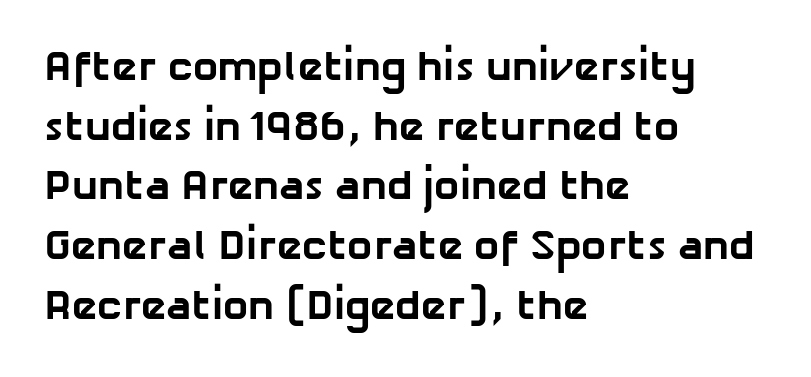
{"serif": "no", "bold": "yes", "weight": "bold", "width": "normal", "stroke_contrast": "low", "x_height": "medium", "monospaced": "no", "underline": "no", "align": "left", "line_spacing": "normal", "line_spacing_ratio": 1.42, "letter_spacing": "normal", "letter_spacing_em": 0.0, "glyph_px": 42}
